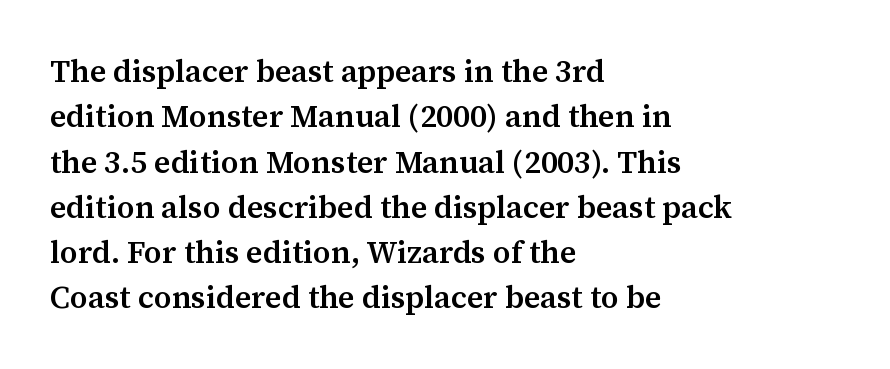
{"serif": "yes", "italic": "no", "bold": "semi", "weight": "semibold", "width": "normal", "stroke_contrast": "medium", "x_height": "medium", "monospaced": "no", "underline": "no", "align": "left", "line_spacing": "normal", "line_spacing_ratio": 1.46, "letter_spacing": "normal", "letter_spacing_em": 0.0, "glyph_px": 31}
